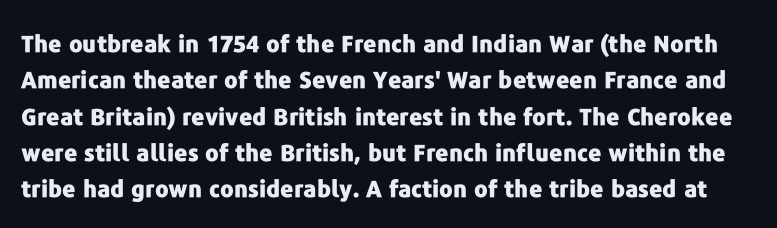
The image shows 23 px bold type, upright; set normal line spacing (1.58x), normal letter spacing, not underlined.
